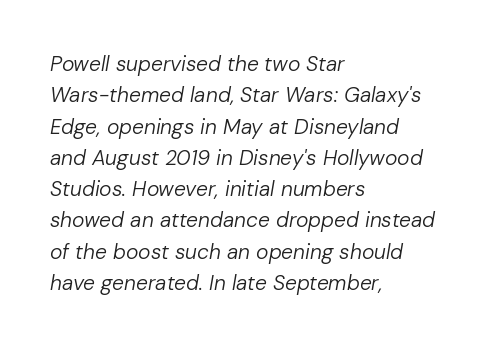
Q: Is the text bold? A: No.
Q: Is the text italic (slanted)? A: Yes, it leans right by about 10 degrees.
Q: Is the text underlined? A: No.
Q: How is the paragraph aligned? A: Left-aligned.
Q: Is the spacing between letters normal or unusually wide? A: Normal.
Q: Is the spacing between lines tight, normal or loose? A: Normal.
